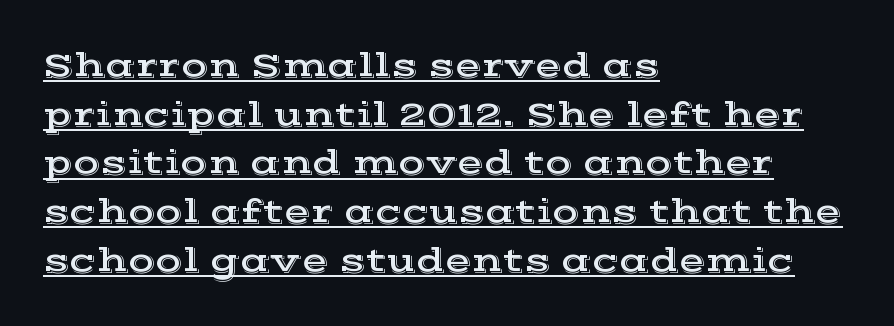
Q: Is the text italic (slanted)? A: No, it is upright.
Q: Is the typeface a serif or a sans-serif typeface? A: Serif.
Q: Is the text underlined? A: Yes.
Q: How is the paragraph aligned? A: Left-aligned.
Q: Is the spacing between letters normal or unusually wide? A: Normal.
Q: Is the spacing between lines tight, normal or loose? A: Normal.
Q: Width (condensed, normal, or wide)? A: Wide.
Q: x-height? A: Medium.
Q: Monospaced? A: No.
